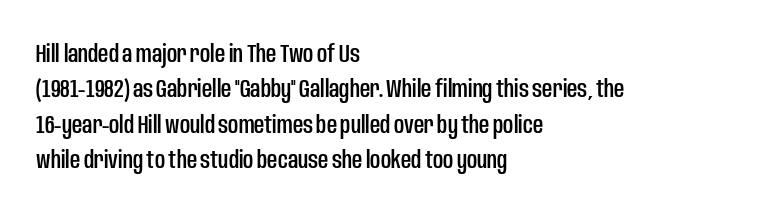
{"italic": "no", "underline": "no", "align": "left", "line_spacing": "normal", "line_spacing_ratio": 1.42, "letter_spacing": "normal", "letter_spacing_em": 0.0, "glyph_px": 25}
